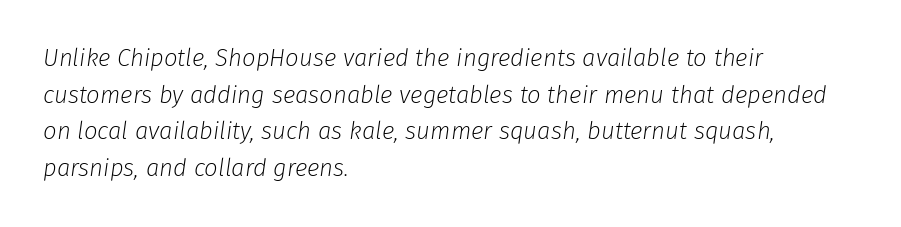
Q: Is the text bold? A: No.
Q: Is the text italic (slanted)? A: Yes, it leans right by about 8 degrees.
Q: Is the text underlined? A: No.
Q: How is the paragraph aligned? A: Left-aligned.
Q: Is the spacing between letters normal or unusually wide? A: Normal.
Q: Is the spacing between lines tight, normal or loose? A: Normal.
